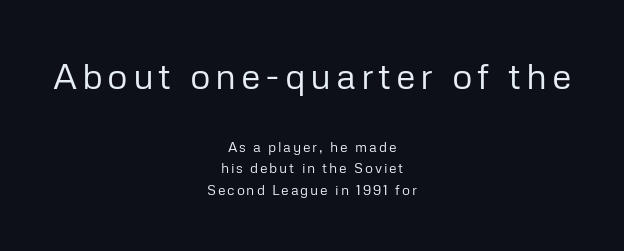
Q: Is the text bold? A: No.
Q: Is the text italic (slanted)? A: No, it is upright.
Q: Is the typeface a serif or a sans-serif typeface? A: Sans-serif.
Q: Is the text underlined? A: No.
Q: How is the paragraph aligned? A: Centered.
Q: Is the spacing between lines tight, normal or loose? A: Normal.
Q: Which block of text is set in a larger size, the first (top) or the second (bottom)? A: The first (top) one.
Q: Width (condensed, normal, or wide)? A: Normal.
Q: Stroke contrast? A: Low.
Q: x-height? A: Medium.
Q: Monospaced? A: No.
